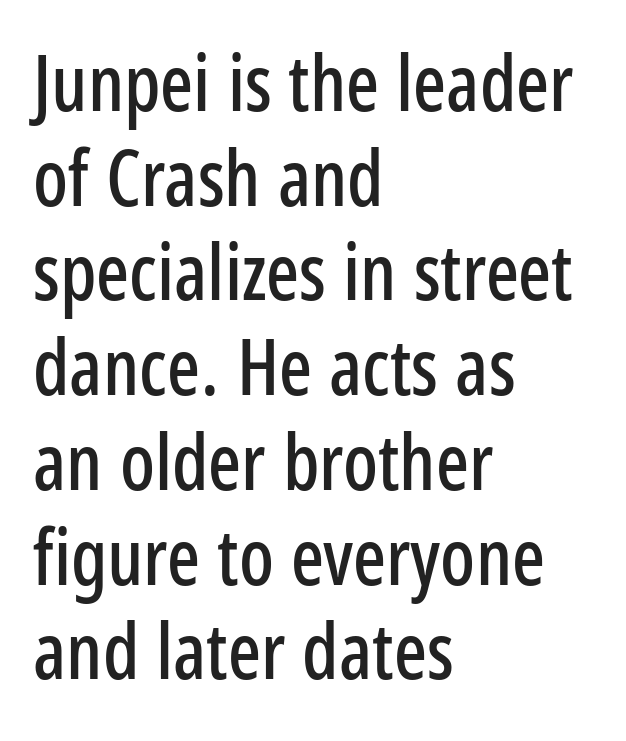
{"serif": "no", "italic": "no", "width": "condensed", "stroke_contrast": "low", "x_height": "medium", "monospaced": "no", "underline": "no", "align": "left", "line_spacing_ratio": 1.23, "letter_spacing": "normal", "letter_spacing_em": 0.0, "glyph_px": 77}
